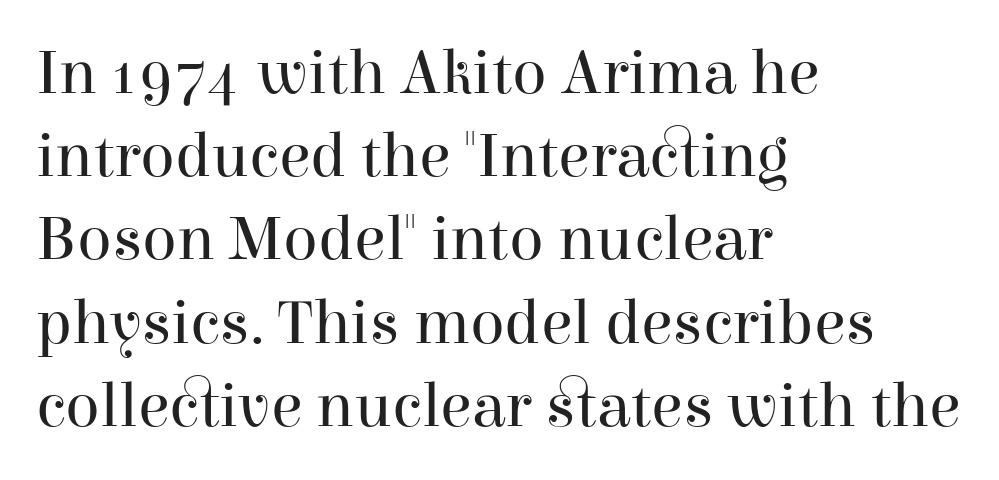
The image shows 64 px regular-weight serif type, upright; set left-aligned, normal line spacing (1.3x), normal letter spacing, not underlined; high stroke contrast and a medium x-height.
